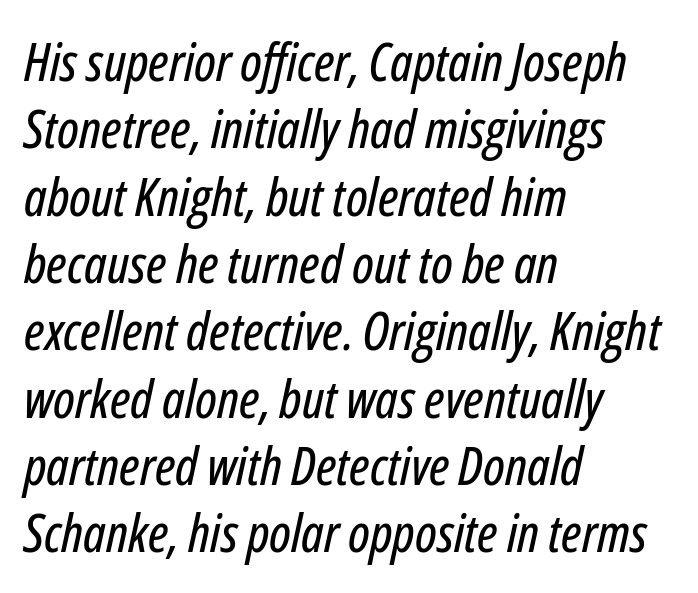
{"italic": "yes", "lean": "right", "slant_degrees": 12, "width": "condensed", "stroke_contrast": "low", "x_height": "medium", "monospaced": "no", "underline": "no", "align": "left", "line_spacing": "normal", "line_spacing_ratio": 1.27, "letter_spacing": "normal", "letter_spacing_em": 0.0, "glyph_px": 53}
